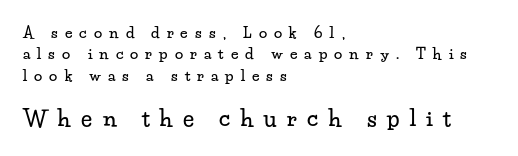
{"italic": "no", "underline": "no", "align": "left", "line_spacing": "normal", "line_spacing_ratio": 1.42, "letter_spacing": "wide", "letter_spacing_em": 0.47, "larger_block": "second", "size_ratio": 1.47, "glyph_px": 22}
